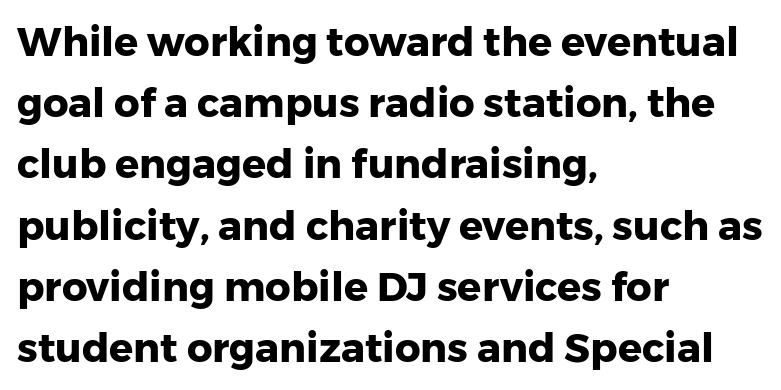
The image shows 40 px heavy sans-serif type, upright; set left-aligned, normal line spacing (1.53x), normal letter spacing, not underlined; low stroke contrast and a medium x-height.
